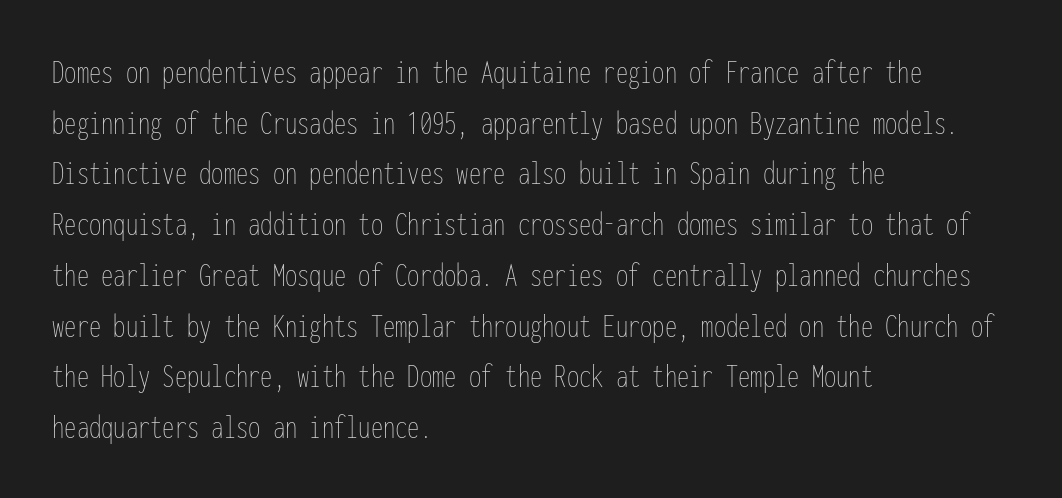
Q: Is the text bold? A: No.
Q: Is the text italic (slanted)? A: No, it is upright.
Q: Is the text underlined? A: No.
Q: How is the paragraph aligned? A: Left-aligned.
Q: Is the spacing between letters normal or unusually wide? A: Normal.
Q: Is the spacing between lines tight, normal or loose? A: Normal.
Q: Width (condensed, normal, or wide)? A: Condensed.
Q: Stroke contrast? A: Low.
Q: x-height? A: Medium.
Q: Monospaced? A: Yes.
